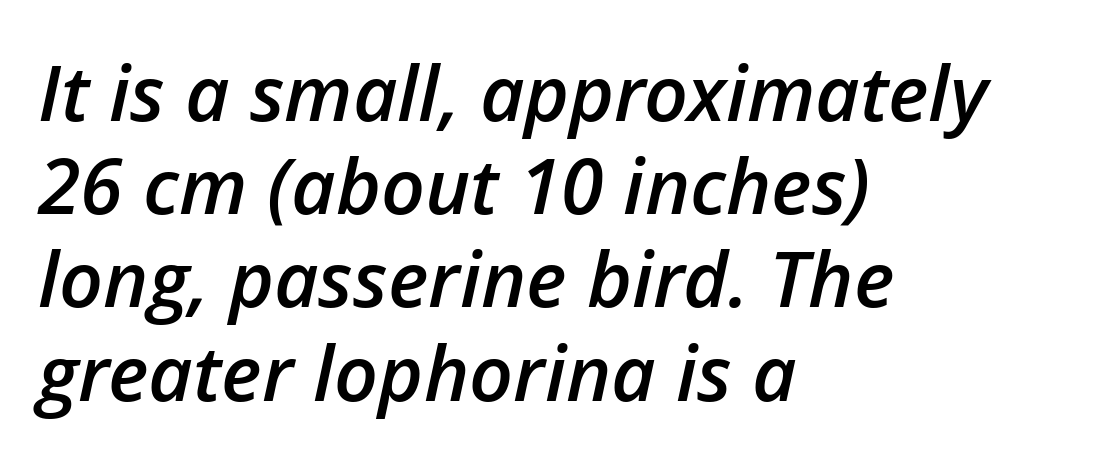
Q: Is the text bold? A: Semi-bold.
Q: Is the text italic (slanted)? A: Yes, it leans right by about 12 degrees.
Q: Is the text underlined? A: No.
Q: How is the paragraph aligned? A: Left-aligned.
Q: Is the spacing between letters normal or unusually wide? A: Normal.
Q: Width (condensed, normal, or wide)? A: Normal.
Q: Stroke contrast? A: Low.
Q: x-height? A: Medium.
Q: Monospaced? A: No.
